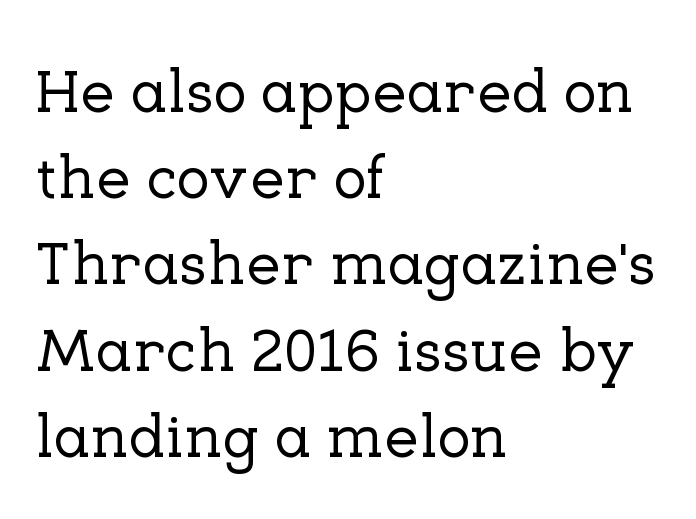
The image shows 62 px serif type, upright; set left-aligned, normal line spacing (1.39x), normal letter spacing, not underlined; low stroke contrast and a medium x-height.
